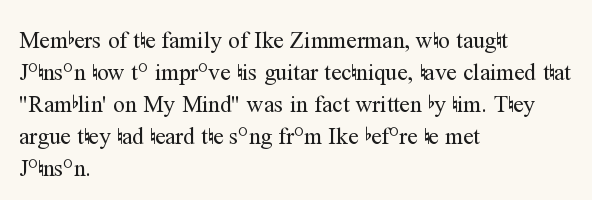
The image shows 23 px text type, upright; set left-aligned, normal line spacing (1.39x), normal letter spacing, not underlined.
